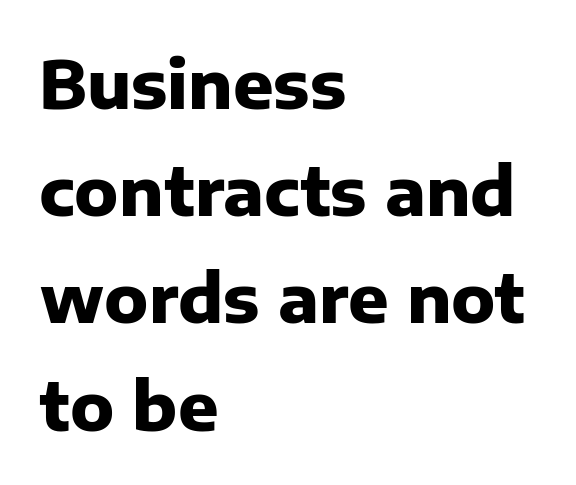
Q: Is the text bold? A: Yes.
Q: Is the text italic (slanted)? A: No, it is upright.
Q: Is the typeface a serif or a sans-serif typeface? A: Sans-serif.
Q: Is the text underlined? A: No.
Q: How is the paragraph aligned? A: Left-aligned.
Q: Is the spacing between letters normal or unusually wide? A: Normal.
Q: Is the spacing between lines tight, normal or loose? A: Normal.
Q: Width (condensed, normal, or wide)? A: Normal.
Q: Stroke contrast? A: Low.
Q: x-height? A: Medium.
Q: Monospaced? A: No.
